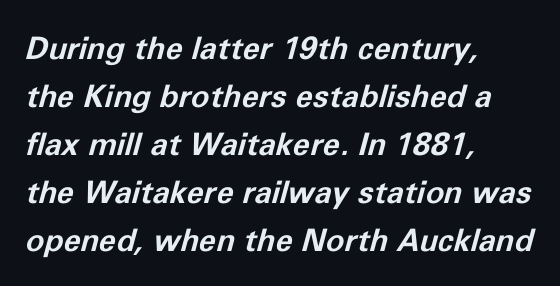
The image shows 31 px bold type, italic (leaning right); set left-aligned, normal line spacing (1.55x), normal letter spacing, not underlined; low stroke contrast and a medium x-height.
